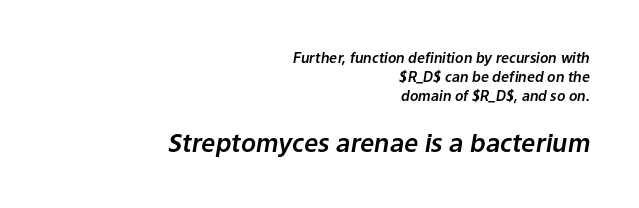
{"italic": "yes", "lean": "right", "slant_degrees": 9, "underline": "no", "align": "right", "line_spacing": "normal", "line_spacing_ratio": 1.37, "letter_spacing": "normal", "letter_spacing_em": 0.0, "larger_block": "second", "size_ratio": 1.79, "glyph_px": 25}
